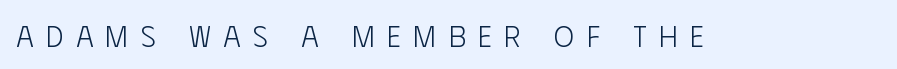
The image shows 30 px light, condensed sans-serif type, upright; set unusually wide letter spacing (+0.42 em), not underlined; low stroke contrast and a large x-height.
